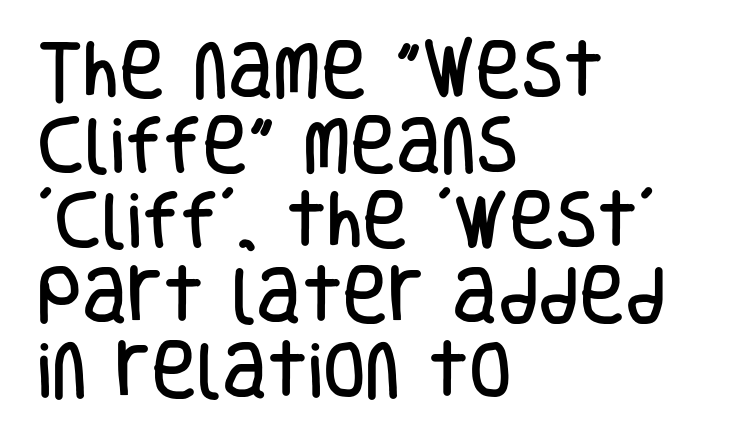
{"serif": "no", "italic": "no", "width": "condensed", "stroke_contrast": "low", "x_height": "large", "monospaced": "no", "underline": "no", "align": "left", "line_spacing_ratio": 1.21, "letter_spacing": "normal", "letter_spacing_em": 0.0, "glyph_px": 62}
